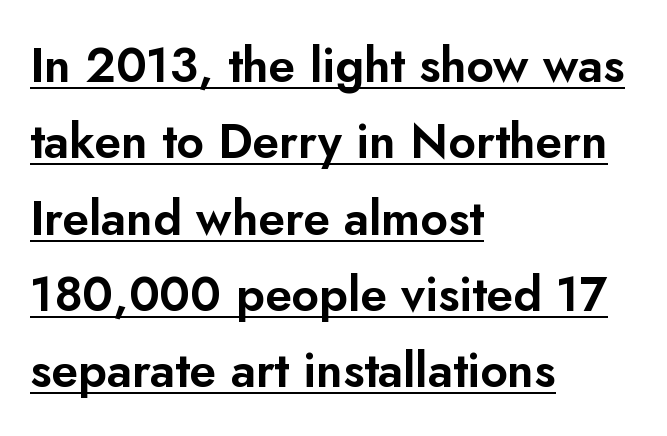
The image shows 48 px sans-serif type, upright; set left-aligned, normal line spacing (1.59x), normal letter spacing, underlined; low stroke contrast and a small x-height.
